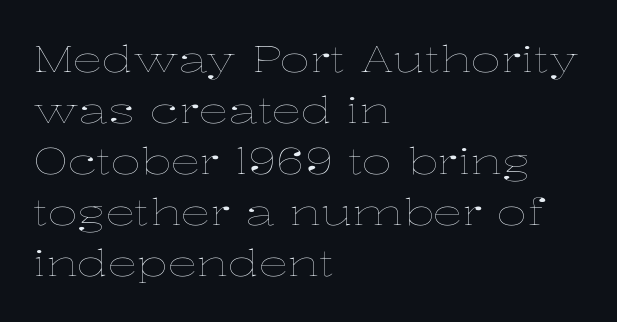
The image shows 37 px thin, wide type, upright; set left-aligned, normal line spacing (1.38x), normal letter spacing, not underlined; low stroke contrast and a medium x-height.
